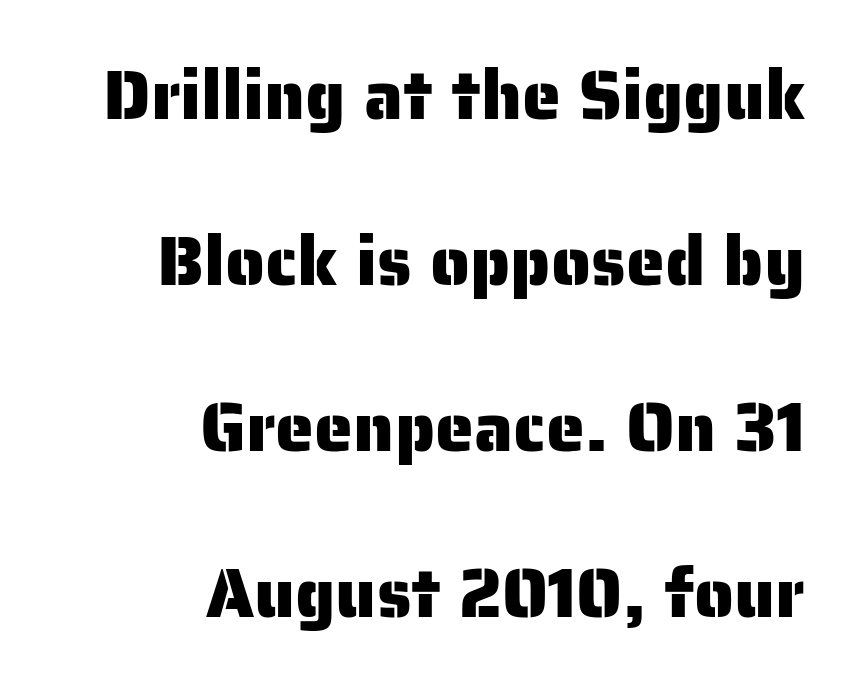
This sample uses an upright cut, with every glyph sitting square on the baseline. Standard letterfit; no display-style spreading of the glyphs. The passage shown is typed in a proportional face where columns would drift. One-word summary of the alignment: right.
